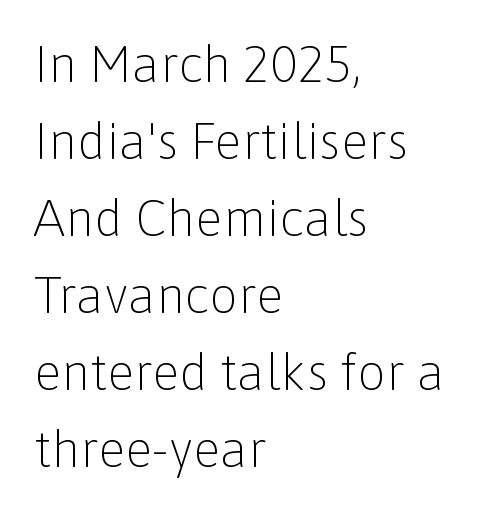
{"serif": "no", "italic": "no", "bold": "no", "weight": "light", "width": "normal", "stroke_contrast": "low", "x_height": "medium", "monospaced": "no", "underline": "no", "align": "left", "line_spacing": "normal", "line_spacing_ratio": 1.51, "letter_spacing": "normal", "letter_spacing_em": 0.0, "glyph_px": 51}
